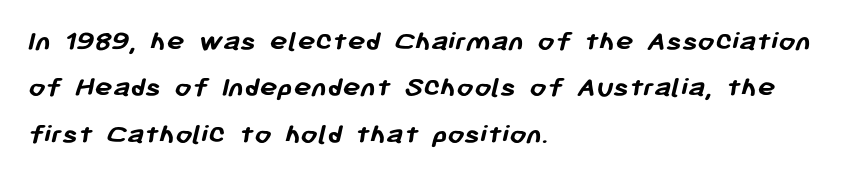
Q: Is the text bold? A: Yes.
Q: Is the typeface a serif or a sans-serif typeface? A: Sans-serif.
Q: Is the text underlined? A: No.
Q: How is the paragraph aligned? A: Left-aligned.
Q: Is the spacing between letters normal or unusually wide? A: Normal.
Q: Is the spacing between lines tight, normal or loose? A: Normal.
Q: Width (condensed, normal, or wide)? A: Normal.
Q: Stroke contrast? A: Low.
Q: x-height? A: Medium.
Q: Monospaced? A: No.
